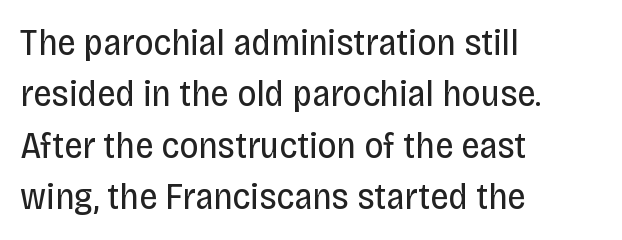
Q: Is the text bold? A: No.
Q: Is the text italic (slanted)? A: No, it is upright.
Q: Is the typeface a serif or a sans-serif typeface? A: Sans-serif.
Q: Is the text underlined? A: No.
Q: How is the paragraph aligned? A: Left-aligned.
Q: Is the spacing between letters normal or unusually wide? A: Normal.
Q: Is the spacing between lines tight, normal or loose? A: Normal.
Q: Width (condensed, normal, or wide)? A: Condensed.
Q: Stroke contrast? A: Low.
Q: x-height? A: Large.
Q: Monospaced? A: No.
